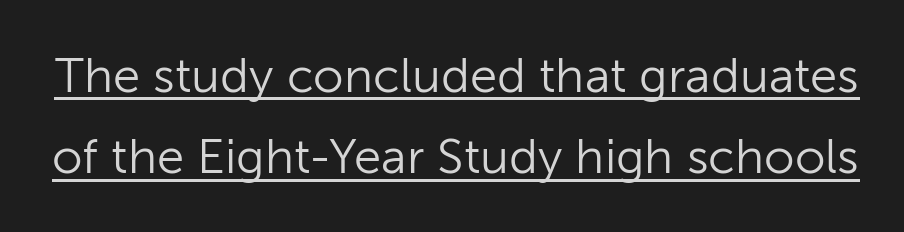
The image shows 49 px light sans-serif type, upright; set normal line spacing (1.66x), normal letter spacing, underlined; low stroke contrast and a medium x-height.
